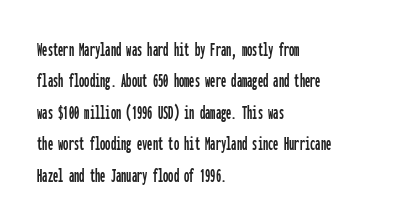
Q: Is the text italic (slanted)? A: No, it is upright.
Q: Is the text underlined? A: No.
Q: How is the paragraph aligned? A: Left-aligned.
Q: Is the spacing between letters normal or unusually wide? A: Normal.
Q: Is the spacing between lines tight, normal or loose? A: Normal.
